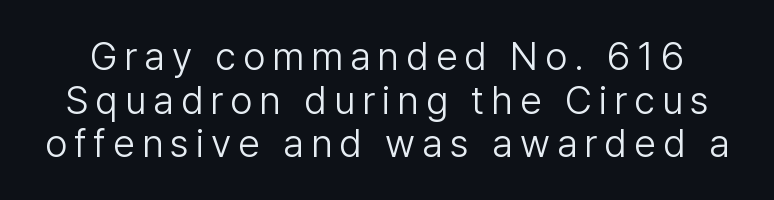
Q: Is the text bold? A: No.
Q: Is the text italic (slanted)? A: No, it is upright.
Q: Is the typeface a serif or a sans-serif typeface? A: Sans-serif.
Q: Is the text underlined? A: No.
Q: Is the spacing between lines tight, normal or loose? A: Tight.
Q: Width (condensed, normal, or wide)? A: Normal.
Q: Stroke contrast? A: Low.
Q: x-height? A: Medium.
Q: Monospaced? A: No.
